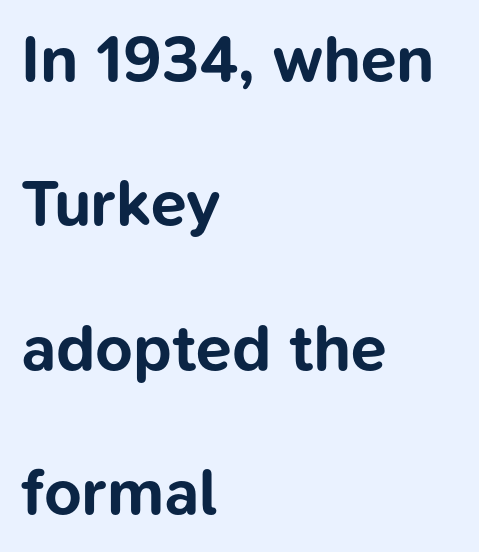
Posture: vertical. A typesetter would label this face a sans. Each glyph is drawn with heavy, bold strokes. Standard letterfit; no display-style spreading of the glyphs. In CSS terms this would be text-align: left. Unmarked baselines from the first word to the last.
